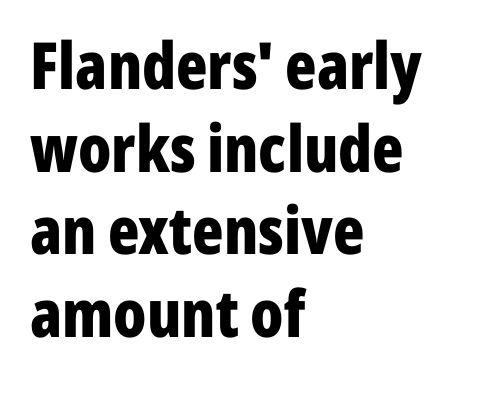
Q: Is the text bold? A: Yes.
Q: Is the text italic (slanted)? A: No, it is upright.
Q: Is the typeface a serif or a sans-serif typeface? A: Sans-serif.
Q: Is the text underlined? A: No.
Q: How is the paragraph aligned? A: Left-aligned.
Q: Is the spacing between letters normal or unusually wide? A: Normal.
Q: Is the spacing between lines tight, normal or loose? A: Normal.
Q: Width (condensed, normal, or wide)? A: Condensed.
Q: Stroke contrast? A: Low.
Q: x-height? A: Medium.
Q: Monospaced? A: No.
